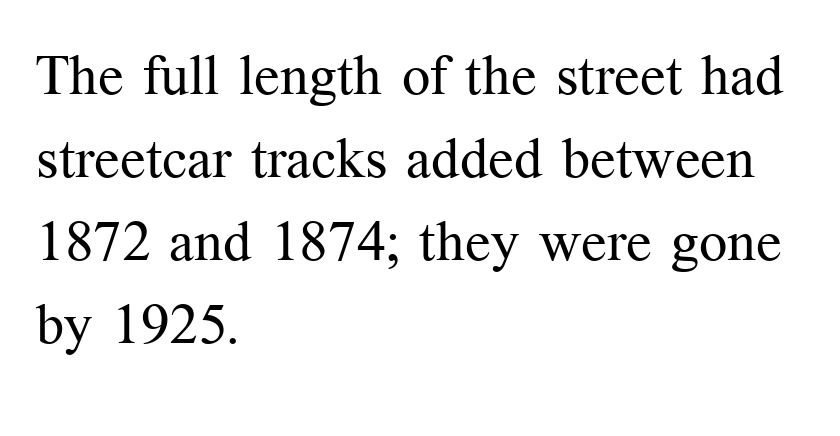
The image shows 56 px regular-weight serif type, upright; set left-aligned, normal line spacing (1.48x), normal letter spacing, not underlined; medium stroke contrast and a medium x-height.
